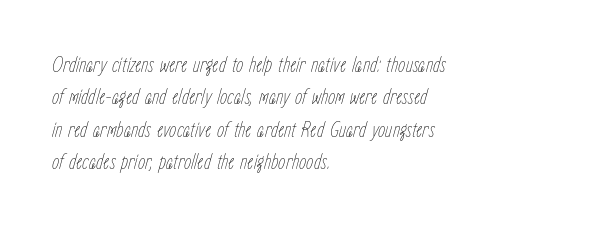
The image shows 23 px text type, italic (leaning right); set left-aligned, normal line spacing (1.41x), normal letter spacing, not underlined.
